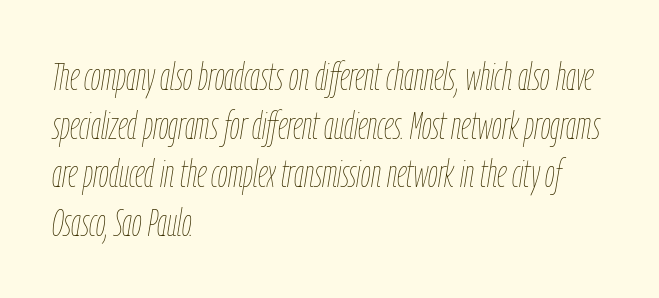
The words here are not underlined. On a weight scale, this lands at 450 or below. The typesetter chose a ragged-right arrangement here. The block of text has a typical density, with ordinary space between rows. These lines keep a tight, regular rhythm from letter to letter.
